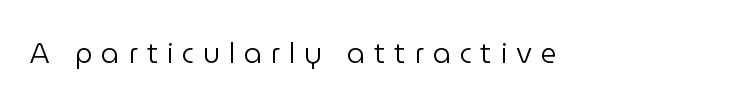
{"serif": "no", "italic": "no", "bold": "no", "weight": "regular", "width": "normal", "stroke_contrast": "low", "x_height": "medium", "monospaced": "no", "underline": "no", "letter_spacing": "wide", "letter_spacing_em": 0.32, "glyph_px": 28}
